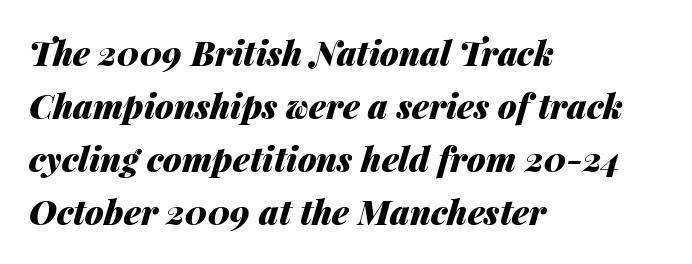
Q: Is the text bold? A: Yes.
Q: Is the text italic (slanted)? A: Yes, it leans right by about 14 degrees.
Q: Is the text underlined? A: No.
Q: How is the paragraph aligned? A: Left-aligned.
Q: Is the spacing between letters normal or unusually wide? A: Normal.
Q: Is the spacing between lines tight, normal or loose? A: Normal.
Q: Width (condensed, normal, or wide)? A: Normal.
Q: Stroke contrast? A: Medium.
Q: x-height? A: Medium.
Q: Monospaced? A: No.
